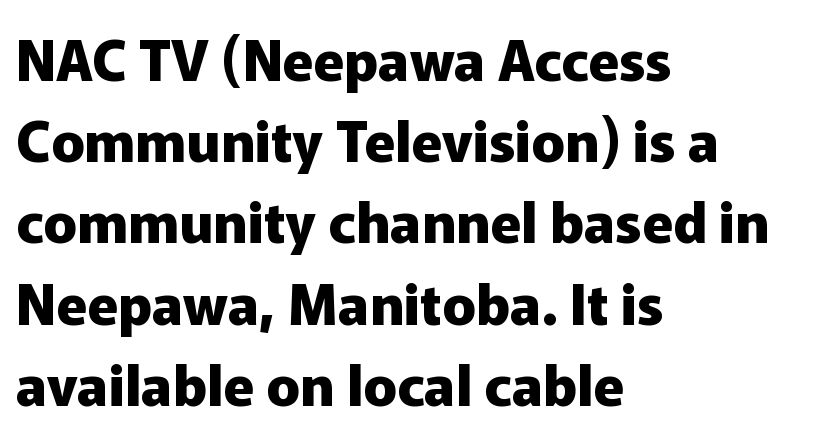
This sample is left-justified, so line endings fall wherever the words run out. Normally led — the rows are evenly, conventionally spaced. Each glyph is drawn with heavy, bold strokes. The font's upright variant was chosen for this text.
